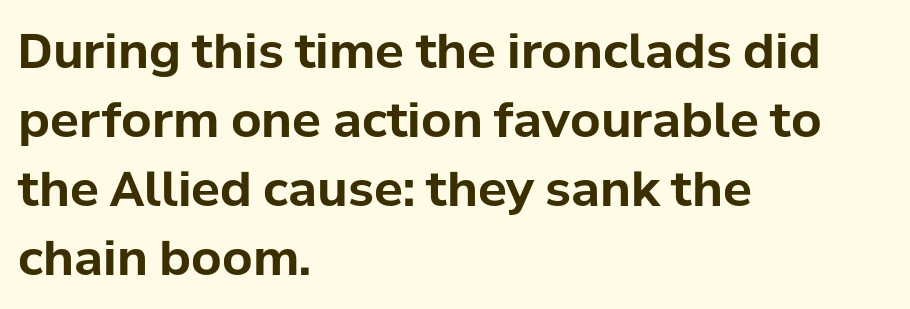
{"serif": "no", "italic": "no", "bold": "yes", "weight": "bold", "width": "normal", "stroke_contrast": "low", "x_height": "medium", "monospaced": "no", "underline": "no", "align": "left", "line_spacing": "normal", "line_spacing_ratio": 1.44, "letter_spacing": "normal", "letter_spacing_em": 0.0, "glyph_px": 48}
